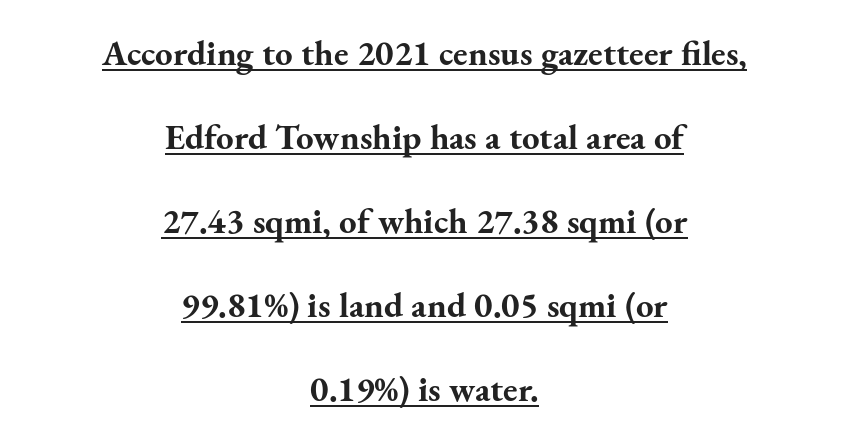
{"serif": "yes", "italic": "no", "bold": "yes", "weight": "bold", "width": "normal", "stroke_contrast": "medium", "x_height": "small", "monospaced": "no", "underline": "yes", "align": "center", "line_spacing": "loose", "line_spacing_ratio": 2.4, "letter_spacing": "normal", "letter_spacing_em": 0.0, "glyph_px": 35}
